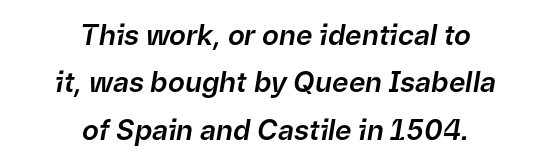
Q: Is the text italic (slanted)? A: Yes, it leans right by about 9 degrees.
Q: Is the text underlined? A: No.
Q: How is the paragraph aligned? A: Centered.
Q: Is the spacing between letters normal or unusually wide? A: Normal.
Q: Is the spacing between lines tight, normal or loose? A: Normal.
Q: Width (condensed, normal, or wide)? A: Normal.
Q: Stroke contrast? A: Low.
Q: x-height? A: Medium.
Q: Monospaced? A: No.
